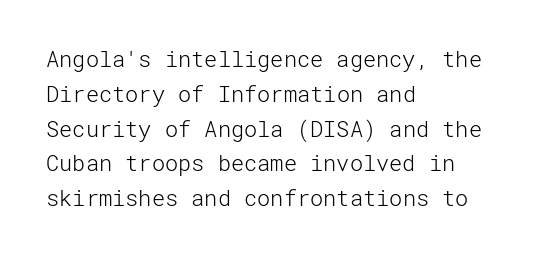
Q: Is the text bold? A: No.
Q: Is the text italic (slanted)? A: No, it is upright.
Q: Is the text underlined? A: No.
Q: How is the paragraph aligned? A: Left-aligned.
Q: Is the spacing between letters normal or unusually wide? A: Normal.
Q: Is the spacing between lines tight, normal or loose? A: Normal.
